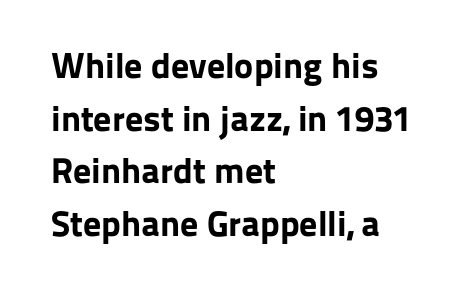
Q: Is the text bold? A: Yes.
Q: Is the text italic (slanted)? A: No, it is upright.
Q: Is the typeface a serif or a sans-serif typeface? A: Sans-serif.
Q: Is the text underlined? A: No.
Q: How is the paragraph aligned? A: Left-aligned.
Q: Is the spacing between letters normal or unusually wide? A: Normal.
Q: Is the spacing between lines tight, normal or loose? A: Normal.
Q: Width (condensed, normal, or wide)? A: Normal.
Q: Stroke contrast? A: Low.
Q: x-height? A: Medium.
Q: Monospaced? A: No.
